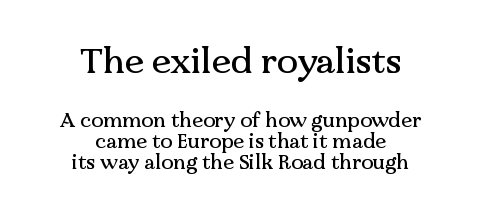
The composition opens big and finishes small. The line-height multiplier appears low, near solid setting. Serifs: yes, visible at the terminals of the letterforms. Spacing between characters is what you'd get straight out of the box.
